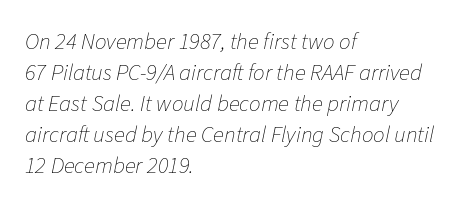
Q: Is the text bold? A: No.
Q: Is the text italic (slanted)? A: Yes, it leans right by about 11 degrees.
Q: Is the text underlined? A: No.
Q: How is the paragraph aligned? A: Left-aligned.
Q: Is the spacing between letters normal or unusually wide? A: Normal.
Q: Is the spacing between lines tight, normal or loose? A: Normal.
